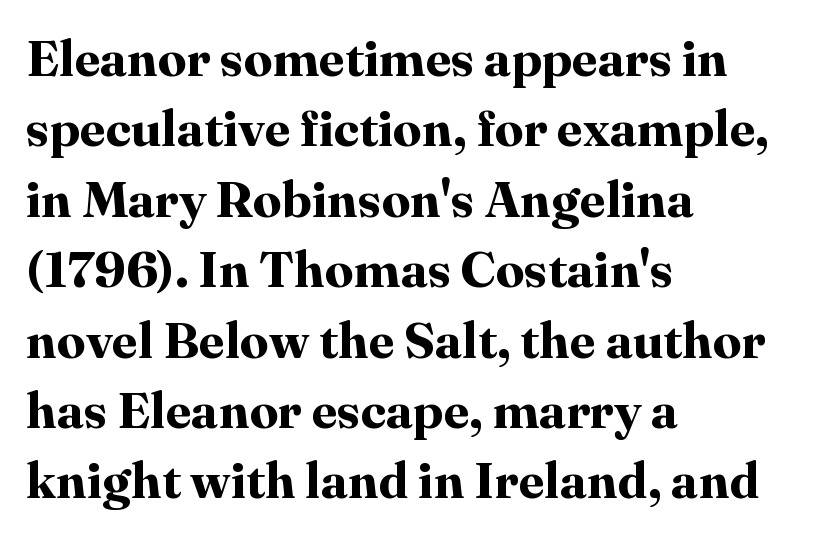
Q: Is the text bold? A: Yes.
Q: Is the text italic (slanted)? A: No, it is upright.
Q: Is the typeface a serif or a sans-serif typeface? A: Serif.
Q: Is the text underlined? A: No.
Q: How is the paragraph aligned? A: Left-aligned.
Q: Is the spacing between letters normal or unusually wide? A: Normal.
Q: Is the spacing between lines tight, normal or loose? A: Normal.
Q: Width (condensed, normal, or wide)? A: Normal.
Q: Stroke contrast? A: High.
Q: x-height? A: Medium.
Q: Monospaced? A: No.
